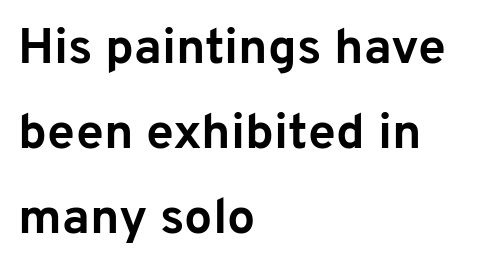
The image shows 50 px bold sans-serif type, upright; set left-aligned, normal line spacing (1.7x), normal letter spacing, not underlined; low stroke contrast and a medium x-height.
